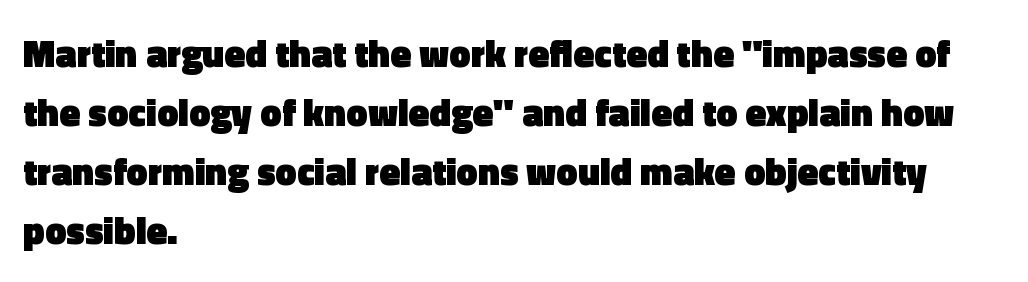
Q: Is the text bold? A: Yes.
Q: Is the text italic (slanted)? A: No, it is upright.
Q: Is the typeface a serif or a sans-serif typeface? A: Sans-serif.
Q: Is the text underlined? A: No.
Q: How is the paragraph aligned? A: Left-aligned.
Q: Is the spacing between letters normal or unusually wide? A: Normal.
Q: Is the spacing between lines tight, normal or loose? A: Normal.
Q: Width (condensed, normal, or wide)? A: Normal.
Q: x-height? A: Medium.
Q: Monospaced? A: No.
